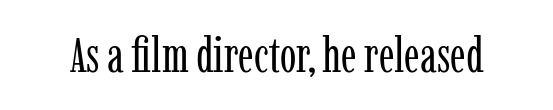
{"serif": "yes", "italic": "no", "bold": "no", "weight": "regular", "width": "condensed", "stroke_contrast": "low", "x_height": "medium", "monospaced": "no", "underline": "no", "letter_spacing": "normal", "letter_spacing_em": 0.0, "glyph_px": 49}
